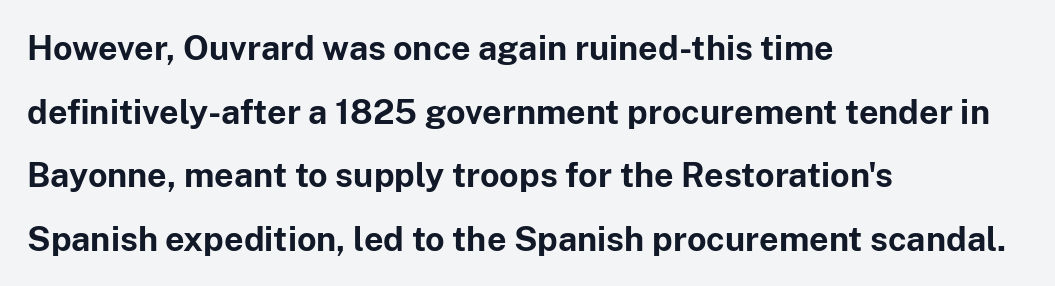
The image shows 34 px bold sans-serif type, upright; set left-aligned, line spacing 1.87x, normal letter spacing, not underlined; low stroke contrast and a medium x-height.
